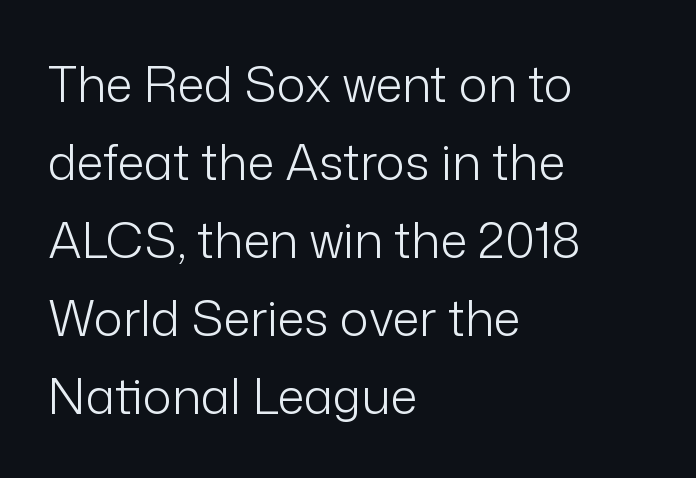
Letterform terminals end flat and unadorned throughout the passage. The setting favours the left margin, as ordinary paragraphs usually do. Nope, not italic — everything's standing straight. Varying glyph widths throughout — classic text-font behaviour. These lines keep a tight, regular rhythm from letter to letter. Vertical stems look standard width or narrower in stroke.
